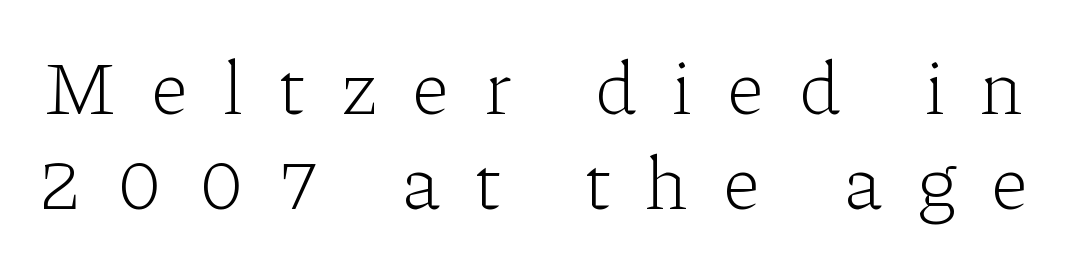
{"serif": "yes", "italic": "no", "bold": "no", "weight": "light", "width": "normal", "stroke_contrast": "low", "x_height": "medium", "monospaced": "no", "underline": "no", "line_spacing": "normal", "line_spacing_ratio": 1.25, "letter_spacing": "wide", "letter_spacing_em": 0.45, "glyph_px": 76}
